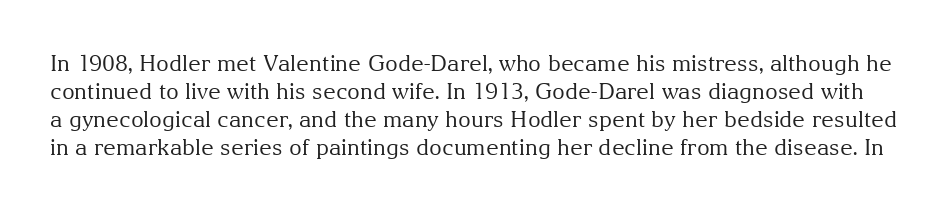
The image shows 22 px text type, upright; set normal line spacing (1.27x), normal letter spacing, not underlined.
